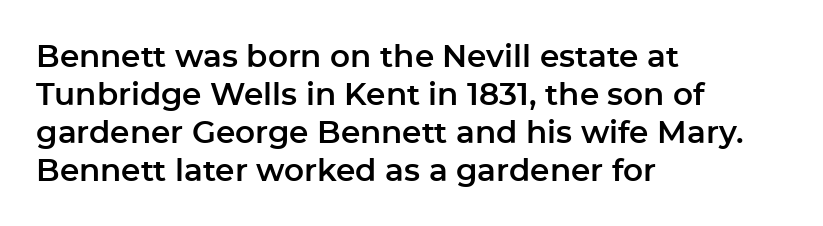
Q: Is the text italic (slanted)? A: No, it is upright.
Q: Is the typeface a serif or a sans-serif typeface? A: Sans-serif.
Q: Is the text underlined? A: No.
Q: How is the paragraph aligned? A: Left-aligned.
Q: Is the spacing between letters normal or unusually wide? A: Normal.
Q: Width (condensed, normal, or wide)? A: Normal.
Q: Stroke contrast? A: Low.
Q: x-height? A: Medium.
Q: Monospaced? A: No.
